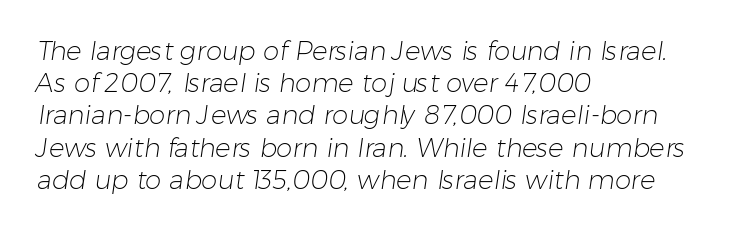
Q: Is the text bold? A: No.
Q: Is the text underlined? A: No.
Q: How is the paragraph aligned? A: Left-aligned.
Q: Is the spacing between letters normal or unusually wide? A: Normal.
